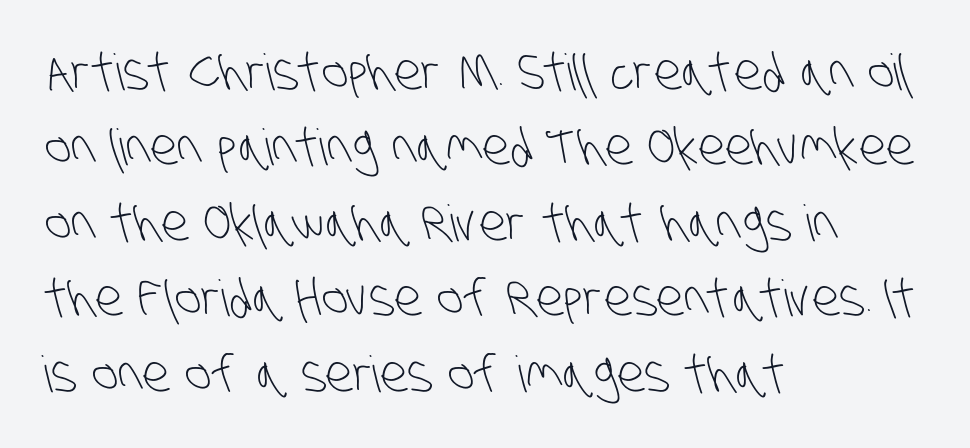
Q: Is the text bold? A: No.
Q: Is the typeface a serif or a sans-serif typeface? A: Sans-serif.
Q: Is the text underlined? A: No.
Q: How is the paragraph aligned? A: Left-aligned.
Q: Is the spacing between letters normal or unusually wide? A: Normal.
Q: Is the spacing between lines tight, normal or loose? A: Normal.
Q: Width (condensed, normal, or wide)? A: Condensed.
Q: Stroke contrast? A: Low.
Q: x-height? A: Large.
Q: Monospaced? A: No.
